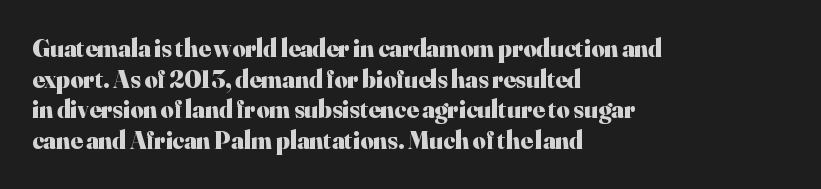
The image shows 25 px bold type, upright; set left-aligned, line spacing 1.23x, normal letter spacing, not underlined.
